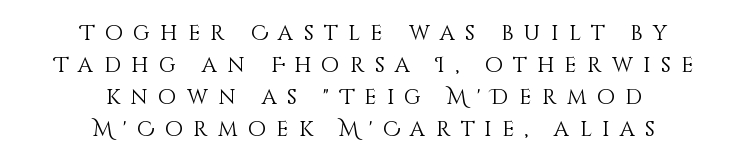
{"italic": "no", "bold": "no", "underline": "no", "align": "center", "line_spacing": "normal", "line_spacing_ratio": 1.53, "letter_spacing": "wide", "letter_spacing_em": 0.5, "glyph_px": 21}
